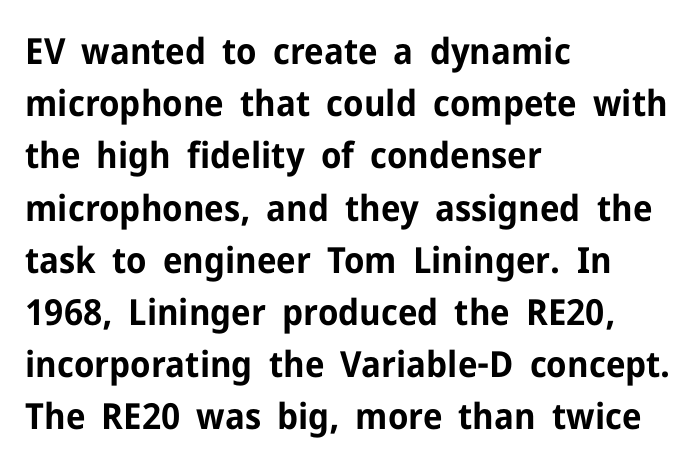
The image shows 36 px bold sans-serif type, upright; set left-aligned, normal line spacing (1.45x), normal letter spacing, not underlined; low stroke contrast and a medium x-height.
